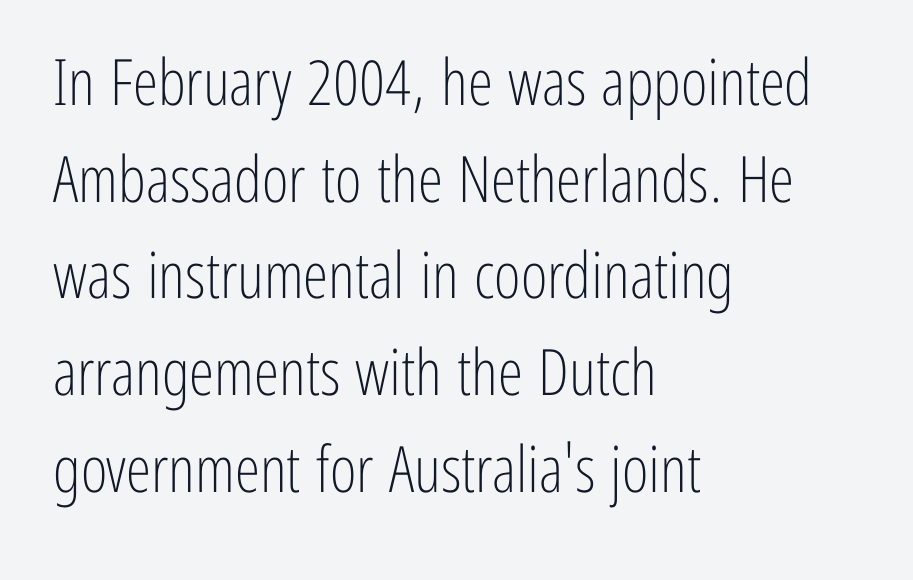
Q: Is the text bold? A: No.
Q: Is the text italic (slanted)? A: No, it is upright.
Q: Is the typeface a serif or a sans-serif typeface? A: Sans-serif.
Q: Is the text underlined? A: No.
Q: How is the paragraph aligned? A: Left-aligned.
Q: Is the spacing between letters normal or unusually wide? A: Normal.
Q: Is the spacing between lines tight, normal or loose? A: Normal.
Q: Width (condensed, normal, or wide)? A: Condensed.
Q: Stroke contrast? A: Low.
Q: x-height? A: Medium.
Q: Monospaced? A: No.
